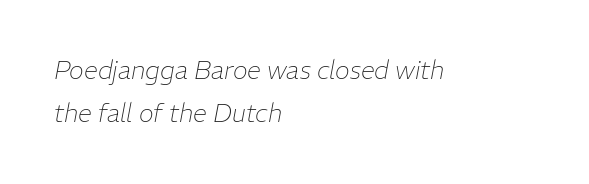
The image shows 25 px text type, italic (leaning right); set left-aligned, line spacing 1.73x, normal letter spacing, not underlined.
